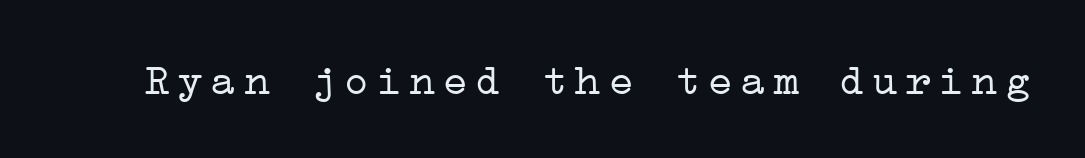
Decoration check: the copy has no underline. The weight tops out at a normal text grade. Check where the strokes stop: tiny serifs finish them off. Notice how the stems are strictly vertical — no italics here.
